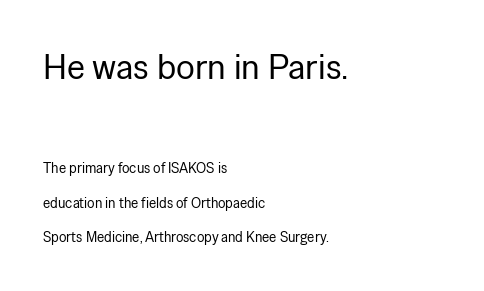
{"serif": "no", "italic": "no", "bold": "no", "weight": "regular", "width": "normal", "stroke_contrast": "low", "x_height": "medium", "monospaced": "no", "underline": "no", "align": "left", "line_spacing": "loose", "line_spacing_ratio": 2.48, "letter_spacing": "normal", "letter_spacing_em": 0.0, "larger_block": "first", "size_ratio": 2.5, "glyph_px": 35}
